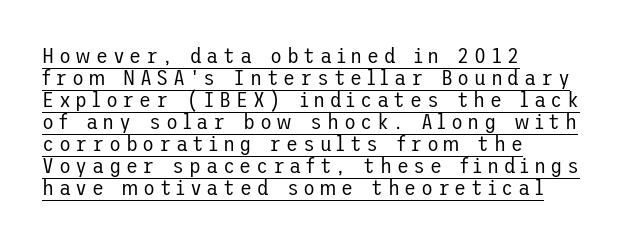
{"italic": "no", "bold": "no", "underline": "yes", "align": "left", "line_spacing": "tight", "line_spacing_ratio": 1.0, "letter_spacing": "wide", "letter_spacing_em": 0.21, "glyph_px": 22}
